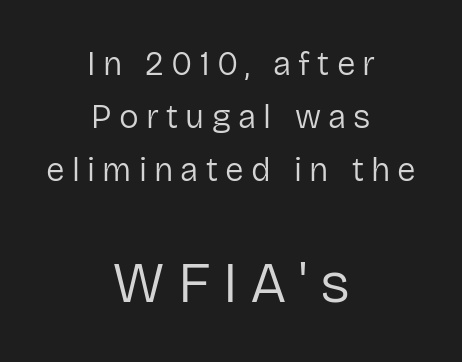
{"serif": "no", "italic": "no", "bold": "no", "weight": "regular", "width": "normal", "stroke_contrast": "low", "x_height": "medium", "monospaced": "no", "underline": "no", "align": "center", "line_spacing": "normal", "line_spacing_ratio": 1.6, "letter_spacing": "wide", "letter_spacing_em": 0.22, "larger_block": "second", "size_ratio": 1.73, "glyph_px": 57}
